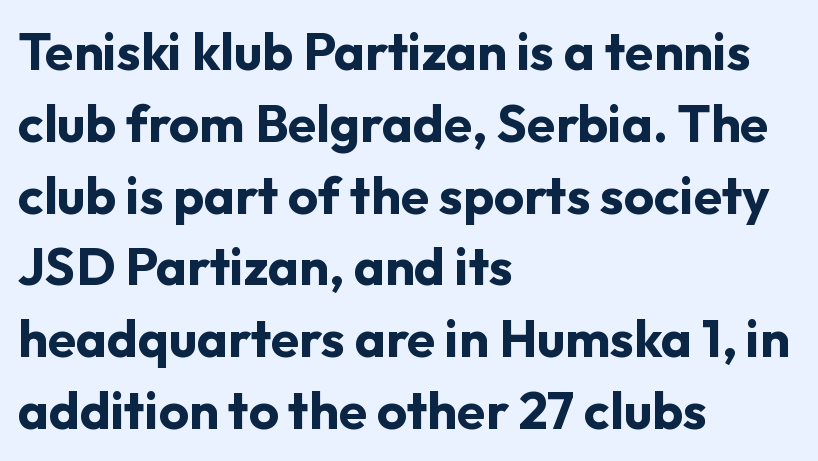
{"serif": "no", "italic": "no", "bold": "yes", "weight": "bold", "width": "normal", "stroke_contrast": "low", "x_height": "medium", "monospaced": "no", "underline": "no", "align": "left", "line_spacing": "normal", "line_spacing_ratio": 1.38, "letter_spacing": "normal", "letter_spacing_em": 0.0, "glyph_px": 52}
